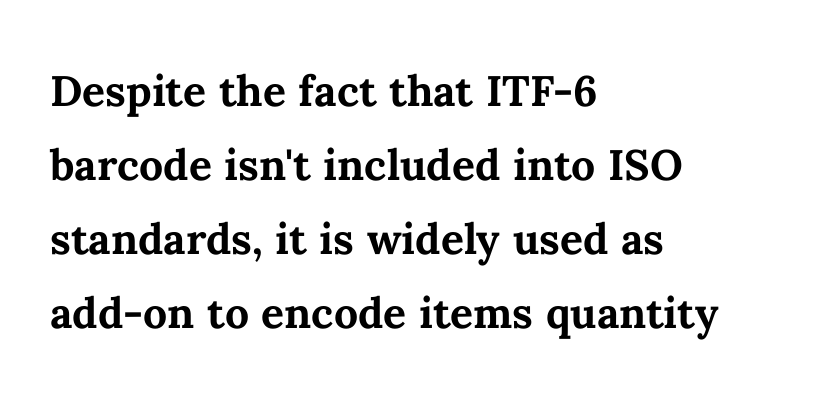
The image shows 57 px semibold type, upright; set left-aligned, normal line spacing (1.3x), normal letter spacing, not underlined; medium stroke contrast and a medium x-height.
